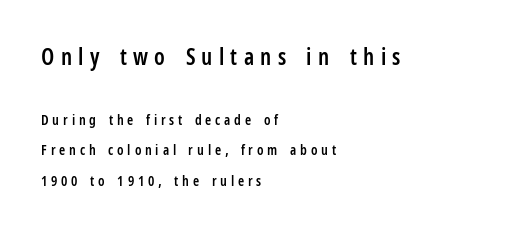
Q: Is the text bold? A: Semi-bold.
Q: Is the text italic (slanted)? A: No, it is upright.
Q: Is the text underlined? A: No.
Q: How is the paragraph aligned? A: Left-aligned.
Q: Is the spacing between letters normal or unusually wide? A: Unusually wide.
Q: Is the spacing between lines tight, normal or loose? A: Loose.
Q: Which block of text is set in a larger size, the first (top) or the second (bottom)? A: The first (top) one.
